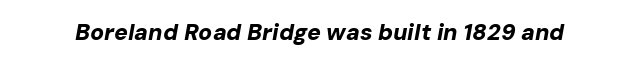
Looking at the ascenders, they clearly lean. Caption: standard tracking, unaltered. Pretty heavy lettering here — definitely bold. The baseline area is clear.
